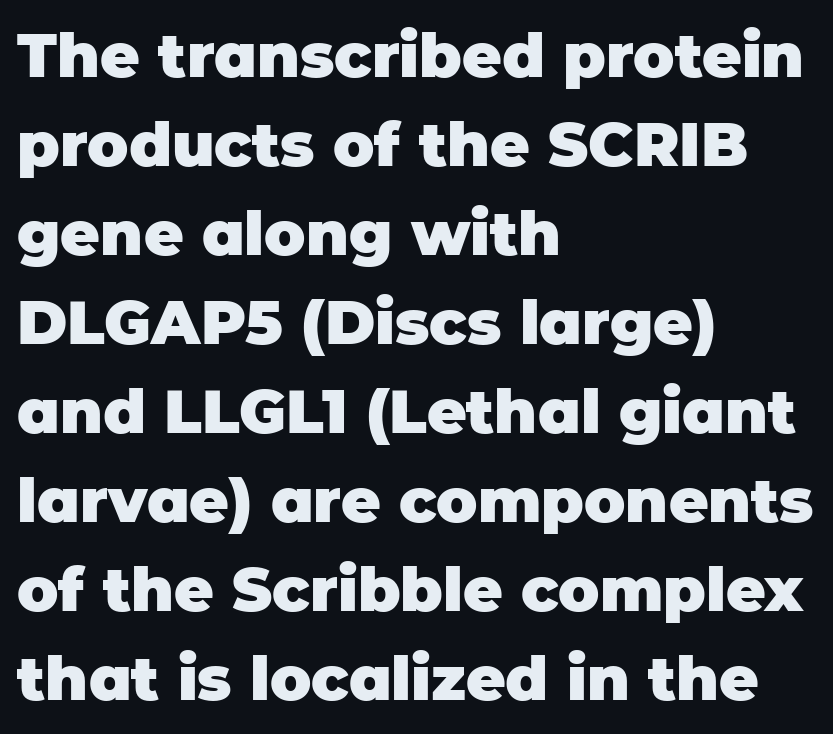
The image shows 61 px heavy sans-serif type, upright; set left-aligned, normal line spacing (1.46x), normal letter spacing, not underlined; low stroke contrast and a large x-height.
